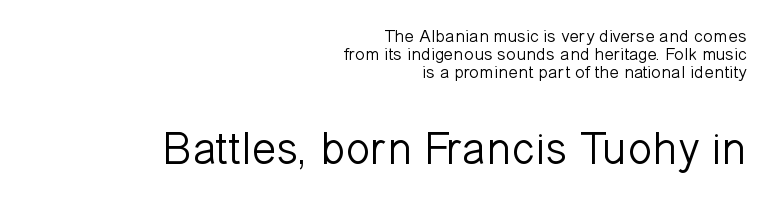
The image shows 46 px light sans-serif type, upright; set right-aligned, tight line spacing (1.0x), normal letter spacing, not underlined; the second (bottom) block is 2.56x larger; low stroke contrast and a medium x-height.
